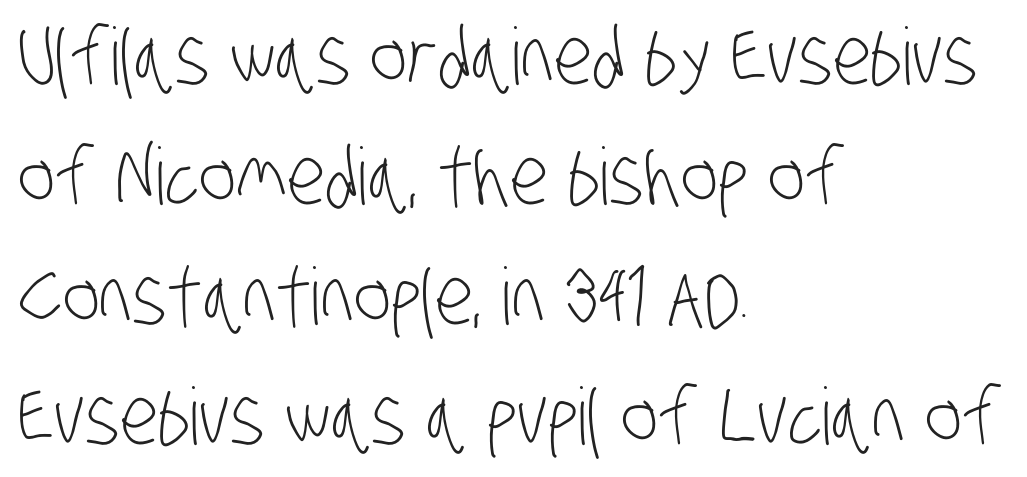
The image shows 79 px light, condensed sans-serif type; set left-aligned, normal line spacing (1.52x), normal letter spacing, not underlined; low stroke contrast and a large x-height.
